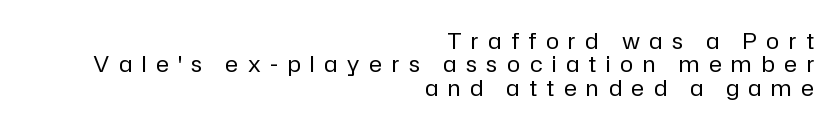
The image shows 22 px text type, upright; set right-aligned, tight line spacing (1.06x), unusually wide letter spacing (+0.44 em), not underlined.
